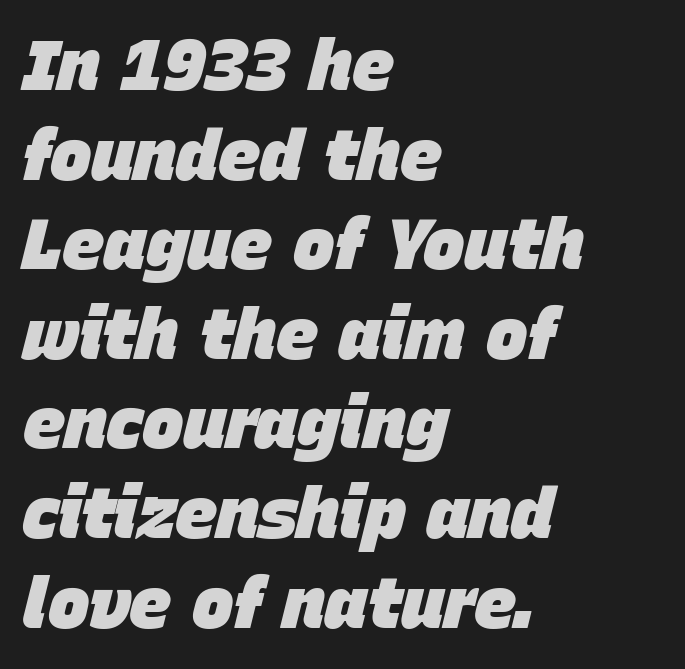
The zone under the glyphs is completely vacant. Note the varied advance widths — an 'i' is clearly narrower than an 'm'. Posture: slanted. Summary of weight: heavy, a full bold. This sample is left-justified, so line endings fall wherever the words run out.
